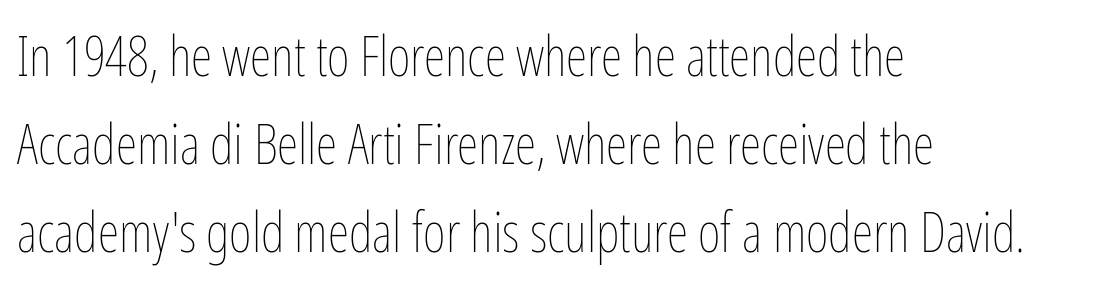
Q: Is the text bold? A: No.
Q: Is the text italic (slanted)? A: No, it is upright.
Q: Is the text underlined? A: No.
Q: How is the paragraph aligned? A: Left-aligned.
Q: Is the spacing between letters normal or unusually wide? A: Normal.
Q: Is the spacing between lines tight, normal or loose? A: Normal.
Q: Width (condensed, normal, or wide)? A: Condensed.
Q: Stroke contrast? A: Low.
Q: x-height? A: Medium.
Q: Monospaced? A: No.
